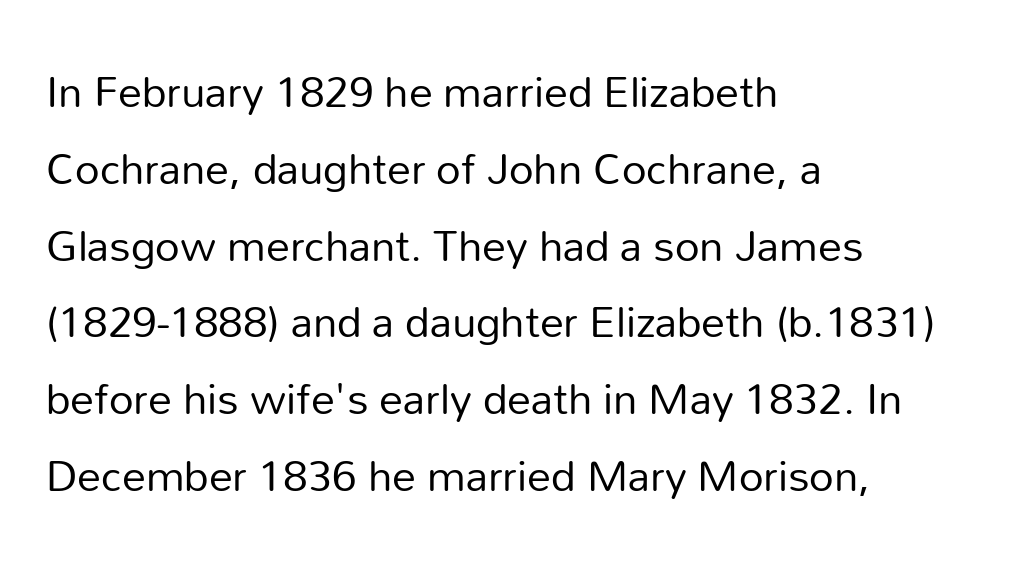
The image shows 48 px regular-weight sans-serif type, upright; set left-aligned, normal line spacing (1.6x), normal letter spacing, not underlined; low stroke contrast and a medium x-height.
